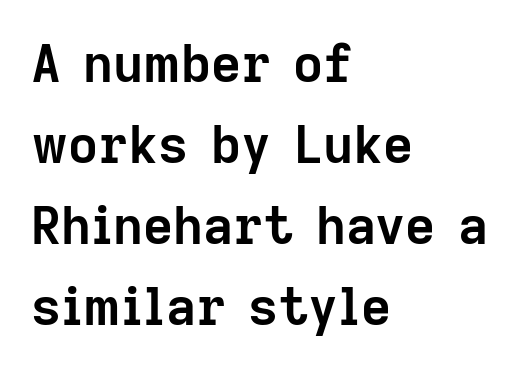
{"serif": "no", "italic": "no", "bold": "yes", "weight": "semibold", "width": "normal", "stroke_contrast": "low", "x_height": "medium", "monospaced": "no", "underline": "no", "align": "left", "line_spacing": "normal", "line_spacing_ratio": 1.56, "letter_spacing": "normal", "letter_spacing_em": 0.0, "glyph_px": 52}
